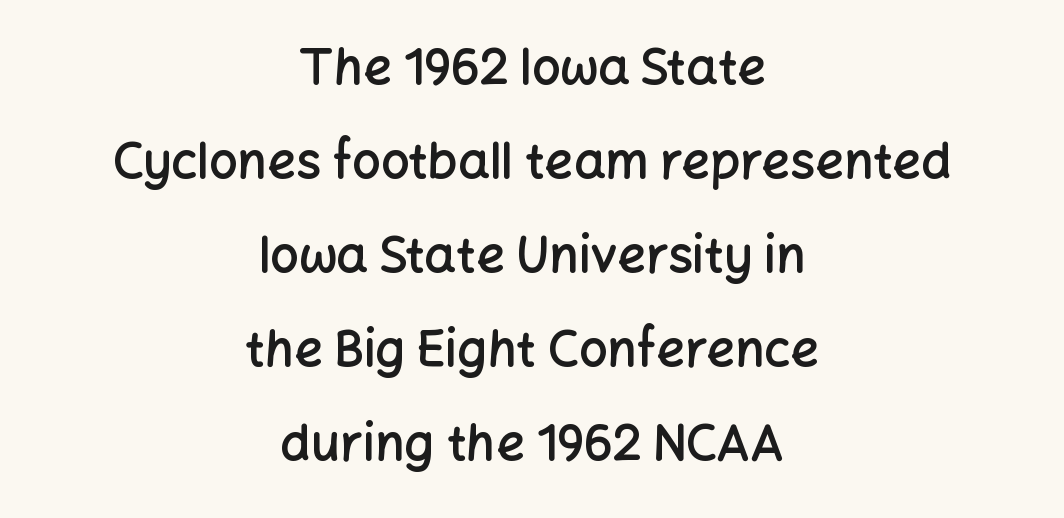
{"serif": "no", "italic": "no", "bold": "semi", "weight": "semibold", "width": "normal", "stroke_contrast": "low", "x_height": "medium", "monospaced": "no", "underline": "no", "align": "center", "line_spacing_ratio": 1.88, "letter_spacing": "normal", "letter_spacing_em": 0.0, "glyph_px": 50}
